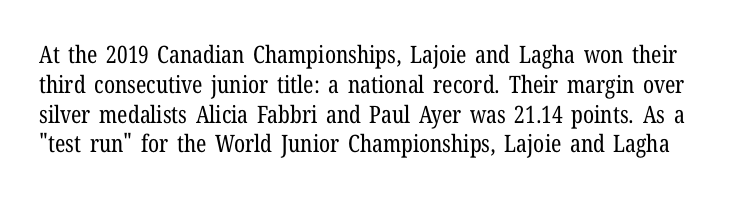
The image shows 24 px text type, upright; set line spacing 1.24x, normal letter spacing, not underlined.
